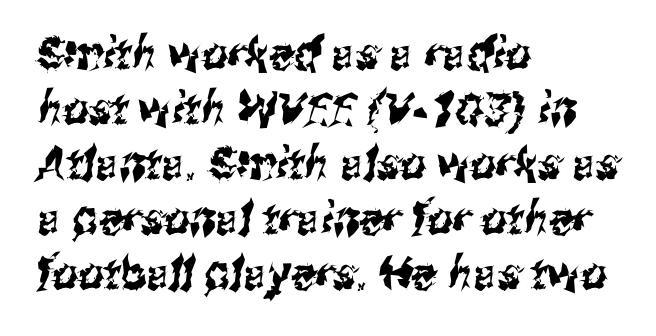
Q: Is the typeface a serif or a sans-serif typeface? A: Sans-serif.
Q: Is the text underlined? A: No.
Q: How is the paragraph aligned? A: Left-aligned.
Q: Is the spacing between letters normal or unusually wide? A: Normal.
Q: Width (condensed, normal, or wide)? A: Condensed.
Q: Stroke contrast? A: Medium.
Q: x-height? A: Medium.
Q: Monospaced? A: No.
